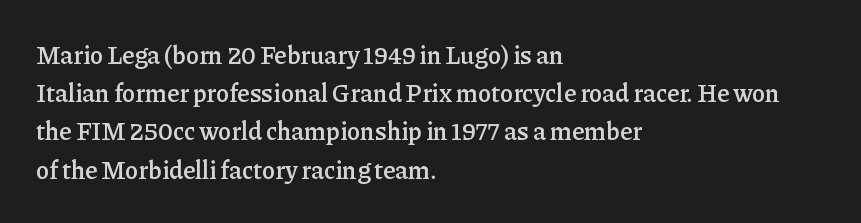
How heavy is the stroke? Medium-heavy — a semibold, shy of bold. Summary of vertical rhythm: regular, with standard interline spacing. Underline: absent. Inter-character spacing is left at the font's built-in metrics. A student would call this left alignment; a typographer would say flush left, rag right. Italic? Not at all — the glyphs are vertical.
